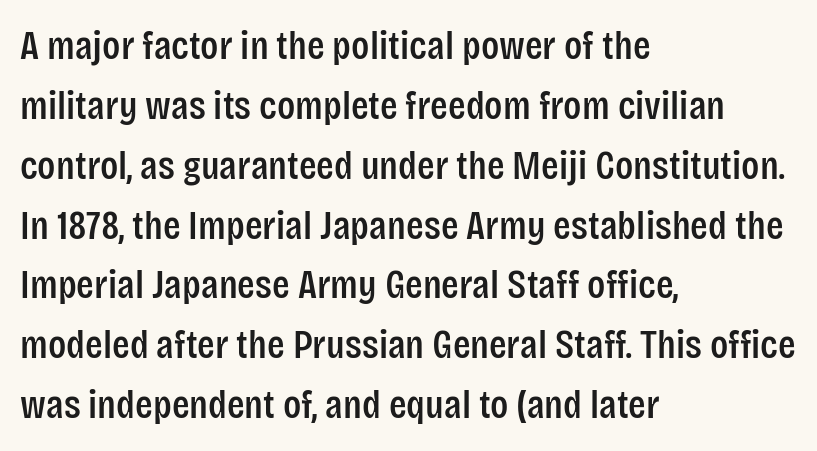
This is roman type, the default non-slanted kind. Unlike a traditional serif, this face leaves its strokes unadorned. Interline gaps are of average width in this sample. This sample has the flowing, uneven cadence of proportional lettering. Bare-footed words on every line. There is no visible air inserted between adjacent glyphs.
